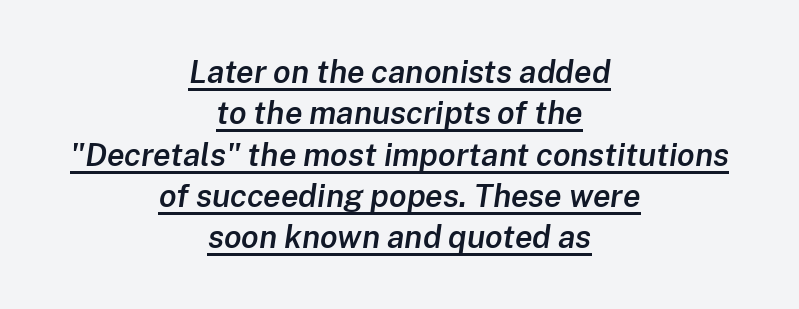
Q: Is the text bold? A: Semi-bold.
Q: Is the text italic (slanted)? A: Yes, it leans right by about 8 degrees.
Q: Is the text underlined? A: Yes.
Q: How is the paragraph aligned? A: Centered.
Q: Is the spacing between letters normal or unusually wide? A: Normal.
Q: Is the spacing between lines tight, normal or loose? A: Normal.
Q: Width (condensed, normal, or wide)? A: Normal.
Q: Stroke contrast? A: Low.
Q: x-height? A: Medium.
Q: Monospaced? A: No.
